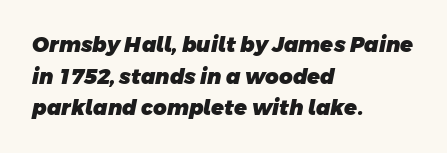
{"bold": "yes", "underline": "no", "align": "left", "line_spacing": "normal", "line_spacing_ratio": 1.51, "letter_spacing": "normal", "letter_spacing_em": 0.0, "glyph_px": 21}
